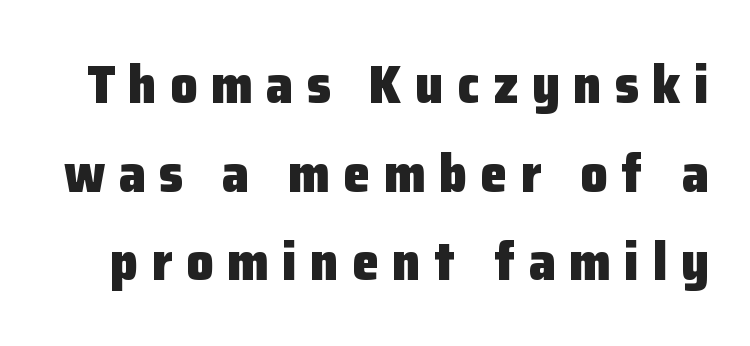
These lines have a slow, spaced-out rhythm from letter to letter. You could not count columns in this text — the font is proportionally spaced. Every character sits straight up, as roman type does. Leading: standard.
